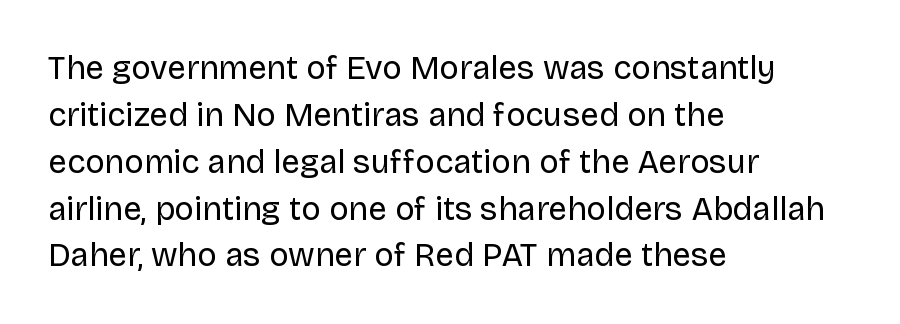
{"serif": "no", "italic": "no", "bold": "no", "weight": "regular", "width": "normal", "stroke_contrast": "low", "x_height": "large", "monospaced": "no", "underline": "no", "align": "left", "line_spacing": "normal", "line_spacing_ratio": 1.42, "letter_spacing": "normal", "letter_spacing_em": 0.0, "glyph_px": 33}
